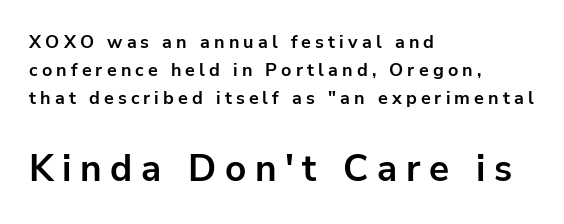
The typesetter chose a ragged-right arrangement here. The passage shown begins with its smaller block and ends with its larger one. Is the type bold? Yes — the strokes are clearly thick and heavy. Note the varied advance widths — an 'i' is clearly narrower than an 'm'.
